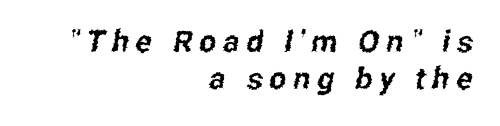
{"serif": "no", "width": "condensed", "stroke_contrast": "low", "x_height": "medium", "monospaced": "no", "underline": "no", "align": "right", "line_spacing_ratio": 1.23, "letter_spacing": "wide", "letter_spacing_em": 0.23, "glyph_px": 30}
